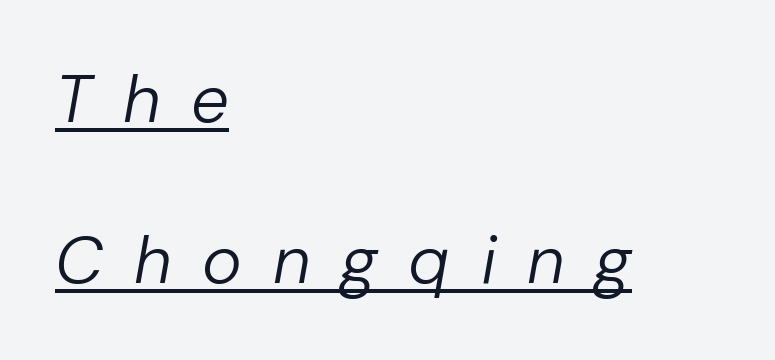
Q: Is the text bold? A: No.
Q: Is the text italic (slanted)? A: Yes, it leans right by about 10 degrees.
Q: Is the text underlined? A: Yes.
Q: How is the paragraph aligned? A: Left-aligned.
Q: Is the spacing between letters normal or unusually wide? A: Unusually wide.
Q: Is the spacing between lines tight, normal or loose? A: Loose.
Q: Width (condensed, normal, or wide)? A: Normal.
Q: Stroke contrast? A: Low.
Q: x-height? A: Medium.
Q: Monospaced? A: No.
